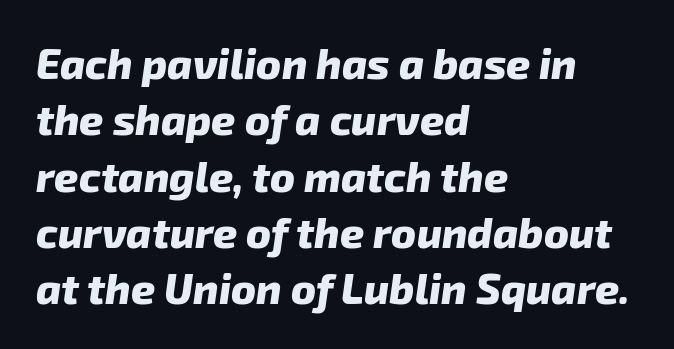
The image shows 42 px heavy sans-serif type; set left-aligned, normal line spacing (1.34x), normal letter spacing, not underlined; low stroke contrast and a medium x-height.
